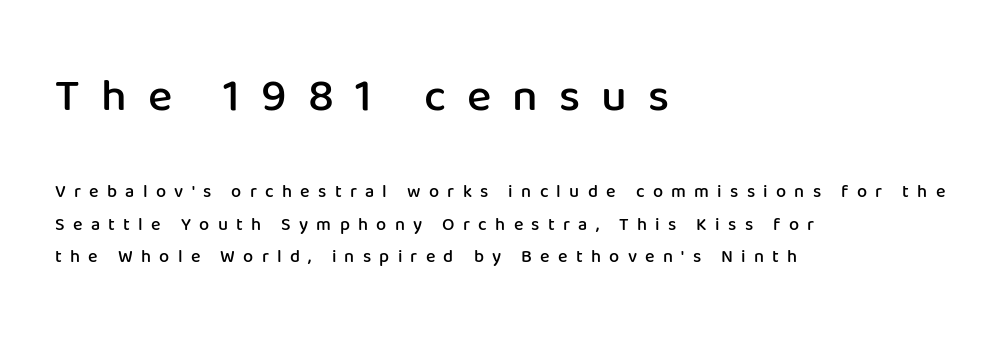
Q: Is the text bold? A: Semi-bold.
Q: Is the text italic (slanted)? A: No, it is upright.
Q: Is the typeface a serif or a sans-serif typeface? A: Sans-serif.
Q: Is the text underlined? A: No.
Q: How is the paragraph aligned? A: Left-aligned.
Q: Is the spacing between letters normal or unusually wide? A: Unusually wide.
Q: Which block of text is set in a larger size, the first (top) or the second (bottom)? A: The first (top) one.
Q: Width (condensed, normal, or wide)? A: Normal.
Q: Stroke contrast? A: Low.
Q: x-height? A: Medium.
Q: Monospaced? A: No.
